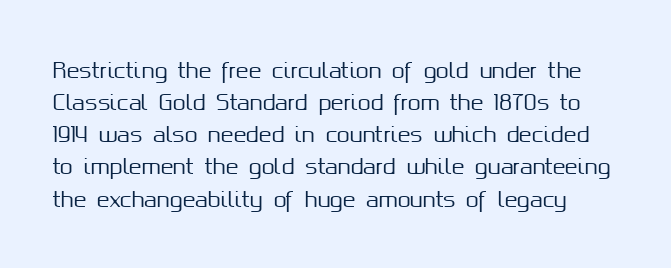
{"italic": "no", "underline": "no", "line_spacing": "normal", "line_spacing_ratio": 1.53, "letter_spacing": "normal", "letter_spacing_em": 0.0, "glyph_px": 21}
